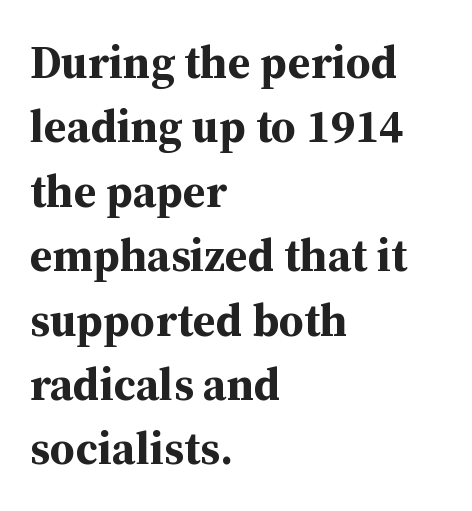
The image shows 46 px bold serif type, upright; set left-aligned, normal line spacing (1.4x), normal letter spacing, not underlined; medium stroke contrast and a medium x-height.
